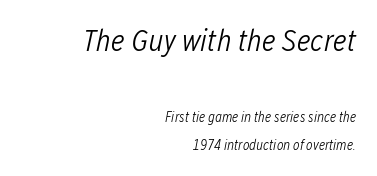
{"italic": "yes", "lean": "right", "slant_degrees": 12, "bold": "no", "weight": "light", "width": "condensed", "stroke_contrast": "low", "x_height": "medium", "monospaced": "no", "underline": "no", "align": "right", "line_spacing": "loose", "line_spacing_ratio": 2.01, "letter_spacing": "normal", "letter_spacing_em": 0.0, "larger_block": "first", "size_ratio": 2.21, "glyph_px": 31}
